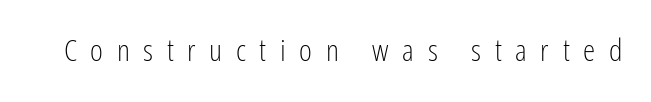
Substantial extra tracking has been applied to these lines. Think standard paragraph weight, or any step lighter than that. The lettering holds an erect, upright posture throughout. I'd call this a sans setting — the letters go barefoot. Do the characters align in a grid? No, the font is proportional.
